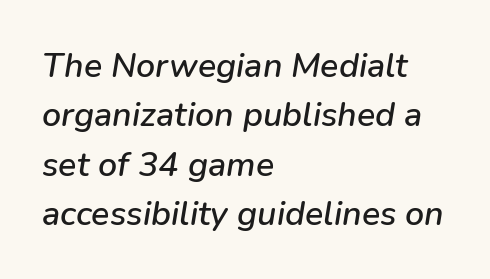
Q: Is the text italic (slanted)? A: Yes, it leans right by about 9 degrees.
Q: Is the text underlined? A: No.
Q: How is the paragraph aligned? A: Left-aligned.
Q: Is the spacing between letters normal or unusually wide? A: Normal.
Q: Is the spacing between lines tight, normal or loose? A: Normal.
Q: Width (condensed, normal, or wide)? A: Normal.
Q: Stroke contrast? A: Low.
Q: x-height? A: Medium.
Q: Monospaced? A: No.
